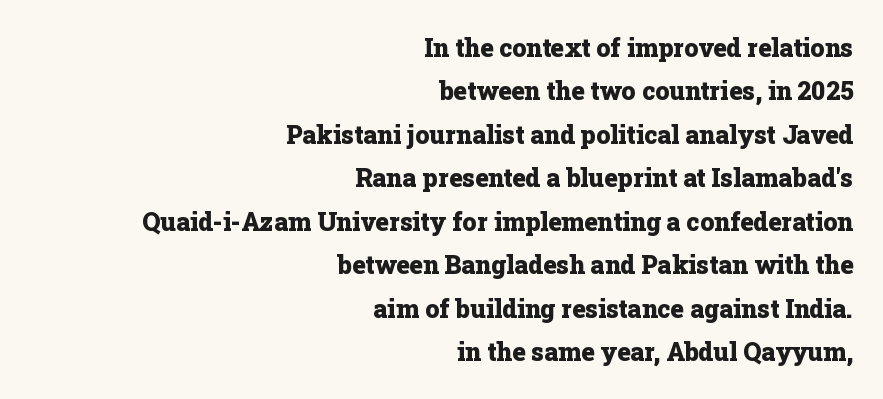
Bold? Absolutely — the strokes are thick and heavy. It's the straight-up-and-down kind of type. A typesetter would call this zero additional tracking. Plain, unruled lines of type.
